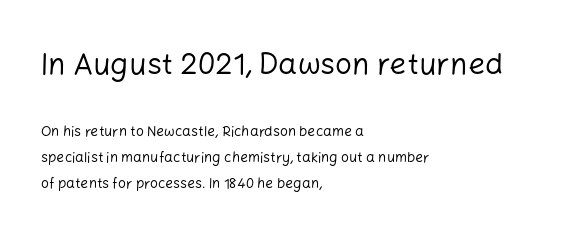
Q: Is the text bold? A: No.
Q: Is the text italic (slanted)? A: No, it is upright.
Q: Is the typeface a serif or a sans-serif typeface? A: Sans-serif.
Q: Is the text underlined? A: No.
Q: How is the paragraph aligned? A: Left-aligned.
Q: Is the spacing between letters normal or unusually wide? A: Normal.
Q: Which block of text is set in a larger size, the first (top) or the second (bottom)? A: The first (top) one.
Q: Width (condensed, normal, or wide)? A: Normal.
Q: Stroke contrast? A: Low.
Q: x-height? A: Medium.
Q: Monospaced? A: No.
